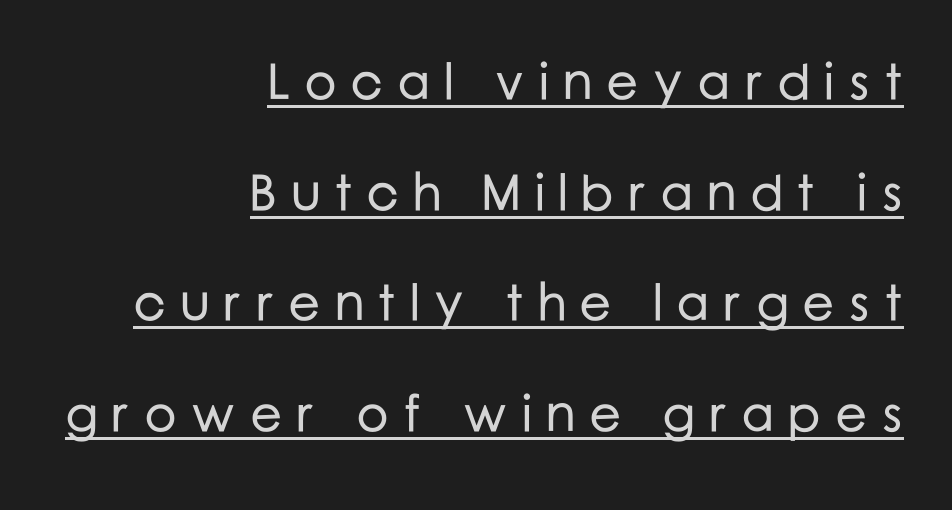
Q: Is the text italic (slanted)? A: No, it is upright.
Q: Is the typeface a serif or a sans-serif typeface? A: Sans-serif.
Q: Is the text underlined? A: Yes.
Q: How is the paragraph aligned? A: Right-aligned.
Q: Is the spacing between letters normal or unusually wide? A: Unusually wide.
Q: Is the spacing between lines tight, normal or loose? A: Loose.
Q: Width (condensed, normal, or wide)? A: Normal.
Q: Stroke contrast? A: Low.
Q: x-height? A: Medium.
Q: Monospaced? A: No.
